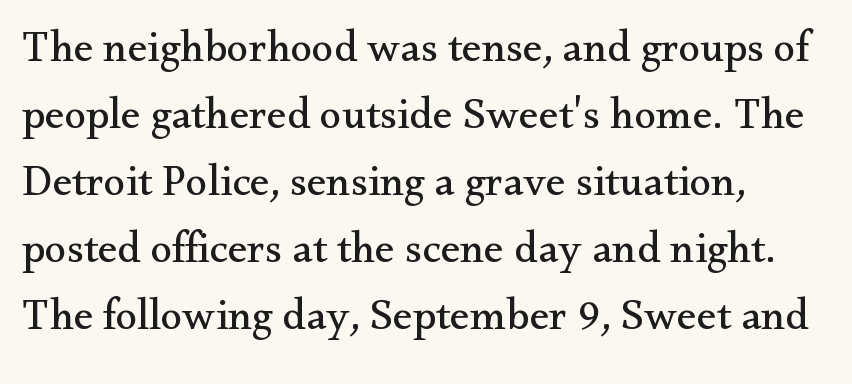
{"serif": "yes", "italic": "no", "bold": "no", "weight": "regular", "width": "normal", "stroke_contrast": "medium", "x_height": "small", "monospaced": "no", "underline": "no", "align": "left", "line_spacing": "normal", "line_spacing_ratio": 1.52, "letter_spacing": "normal", "letter_spacing_em": 0.0, "glyph_px": 44}
